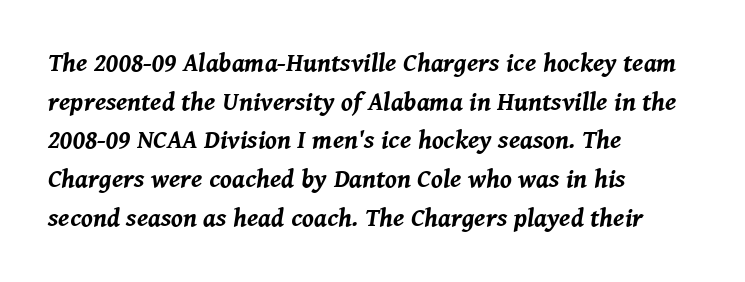
The image shows 26 px bold type, italic (leaning right); set left-aligned, normal line spacing (1.49x), normal letter spacing, not underlined.
